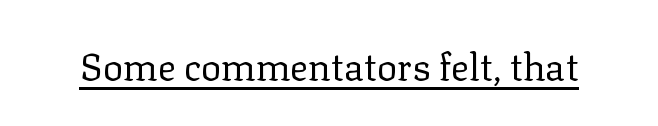
Q: Is the text bold? A: No.
Q: Is the text italic (slanted)? A: No, it is upright.
Q: Is the typeface a serif or a sans-serif typeface? A: Serif.
Q: Is the text underlined? A: Yes.
Q: Is the spacing between letters normal or unusually wide? A: Normal.
Q: Width (condensed, normal, or wide)? A: Normal.
Q: Stroke contrast? A: Low.
Q: x-height? A: Medium.
Q: Monospaced? A: No.
